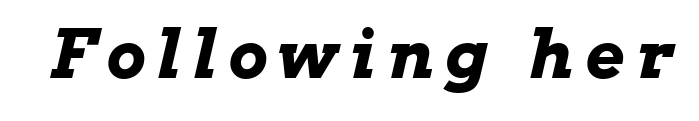
The image shows 67 px bold, wide type, italic (leaning right); set not underlined; low stroke contrast and a medium x-height.
